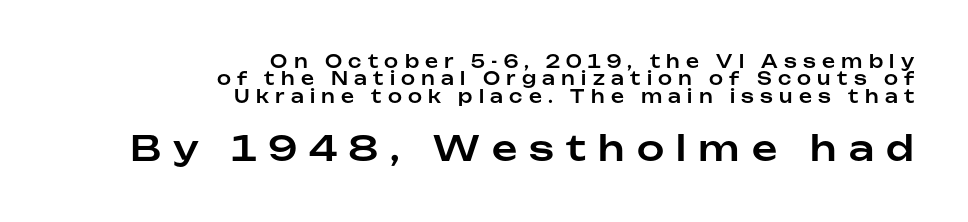
{"serif": "no", "italic": "no", "width": "normal", "stroke_contrast": "low", "x_height": "medium", "monospaced": "no", "underline": "no", "align": "right", "line_spacing": "tight", "line_spacing_ratio": 0.97, "letter_spacing": "wide", "letter_spacing_em": 0.35, "larger_block": "second", "size_ratio": 1.94, "glyph_px": 35}
